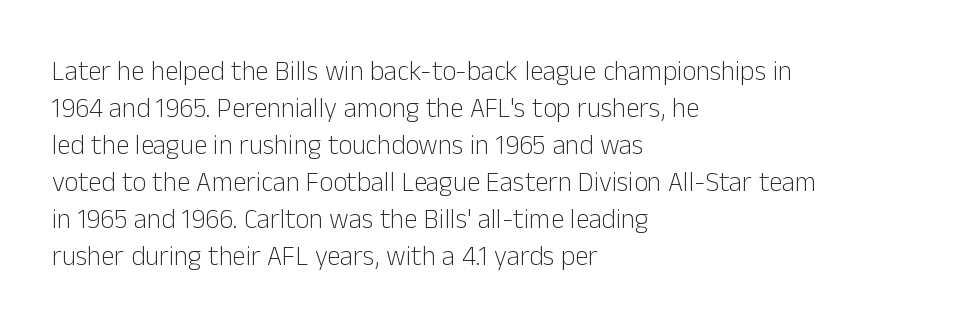
Reading down the block, your eye returns to a fixed left position each line. Tall strokes in this sample are plumb rather than angled. The rendering uses a moderate line-height, typical for paragraphs. This is not heavy type; no bold has been used. Any mark beneath the type? The region is blank. Each word holds together tightly as a unit, with standard inter-letter gaps.
